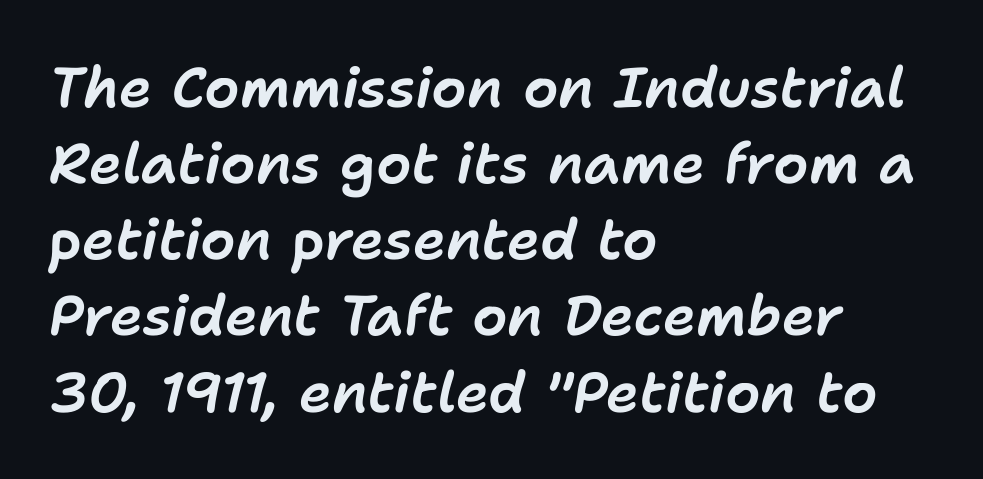
{"italic": "yes", "lean": "right", "slant_degrees": 11, "width": "normal", "stroke_contrast": "low", "x_height": "medium", "monospaced": "no", "underline": "no", "align": "left", "line_spacing": "normal", "line_spacing_ratio": 1.36, "letter_spacing": "normal", "letter_spacing_em": 0.0, "glyph_px": 56}
